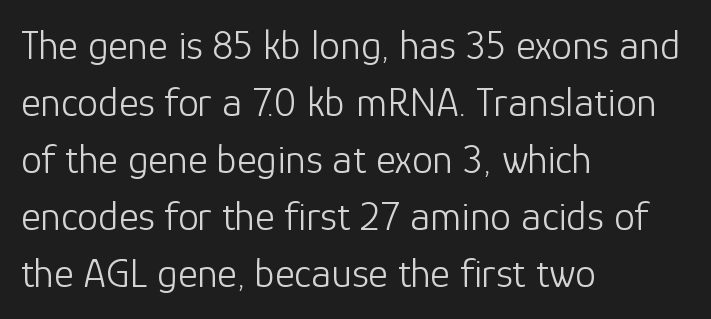
The image shows 42 px light sans-serif type, upright; set left-aligned, normal line spacing (1.36x), normal letter spacing, not underlined; low stroke contrast and a medium x-height.
